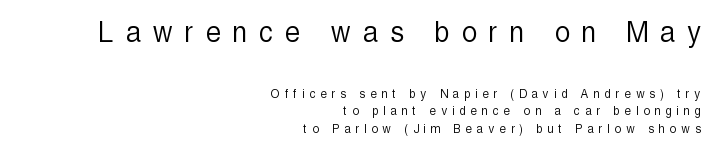
Rendered with straight, roman letterforms. Heft: none added — not bold. Font category for this specimen: sans-serif. Here the designer chose a conventional face with non-uniform glyph widths.
